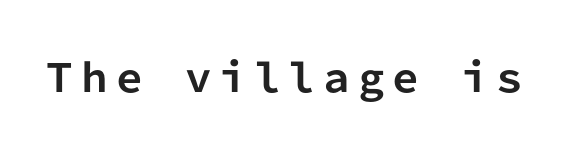
This rendering employs a face without finishing strokes, i.e., a sans-serif. The horizontal fit of the characters is loose and conspicuously gappy. Weight check: bold — yes, fully. The area under the type is left untouched.
